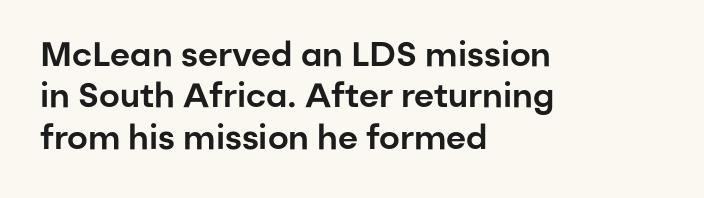
Q: Is the text italic (slanted)? A: No, it is upright.
Q: Is the typeface a serif or a sans-serif typeface? A: Sans-serif.
Q: Is the text underlined? A: No.
Q: How is the paragraph aligned? A: Left-aligned.
Q: Is the spacing between letters normal or unusually wide? A: Normal.
Q: Width (condensed, normal, or wide)? A: Normal.
Q: Stroke contrast? A: Low.
Q: x-height? A: Medium.
Q: Monospaced? A: No.
